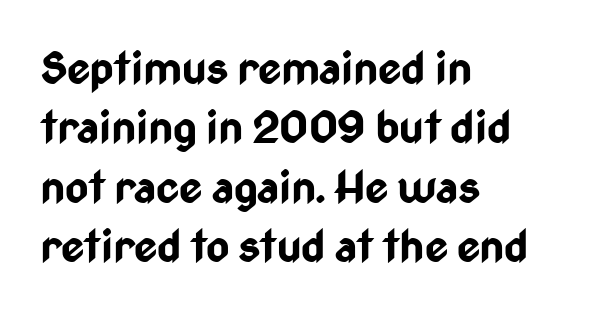
Q: Is the text bold? A: Yes.
Q: Is the text italic (slanted)? A: No, it is upright.
Q: Is the typeface a serif or a sans-serif typeface? A: Sans-serif.
Q: Is the text underlined? A: No.
Q: How is the paragraph aligned? A: Left-aligned.
Q: Is the spacing between letters normal or unusually wide? A: Normal.
Q: Is the spacing between lines tight, normal or loose? A: Normal.
Q: Width (condensed, normal, or wide)? A: Condensed.
Q: Stroke contrast? A: Low.
Q: x-height? A: Medium.
Q: Monospaced? A: No.
